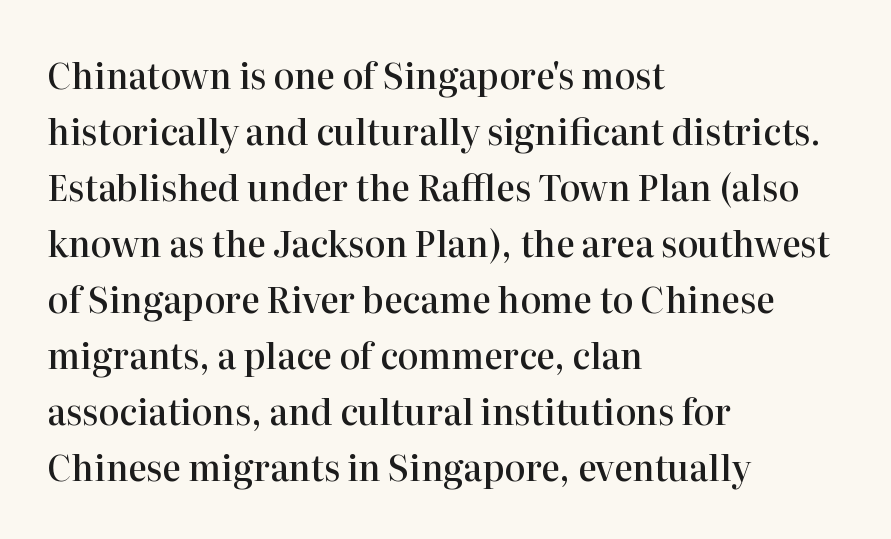
Q: Is the text bold? A: Semi-bold.
Q: Is the text italic (slanted)? A: No, it is upright.
Q: Is the typeface a serif or a sans-serif typeface? A: Serif.
Q: Is the text underlined? A: No.
Q: How is the paragraph aligned? A: Left-aligned.
Q: Is the spacing between letters normal or unusually wide? A: Normal.
Q: Is the spacing between lines tight, normal or loose? A: Normal.
Q: Width (condensed, normal, or wide)? A: Normal.
Q: Stroke contrast? A: High.
Q: x-height? A: Medium.
Q: Monospaced? A: No.
